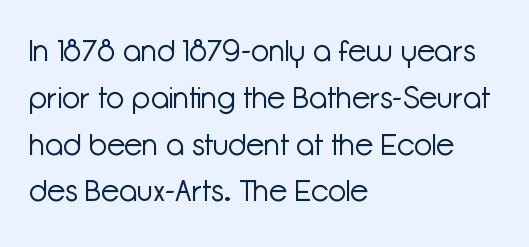
No italicization has been applied; the sample stays upright. Typographically, this falls in the sans-serif category. Plain, unruled lines of type. No heavy texture on the line: the type isn't bold.
